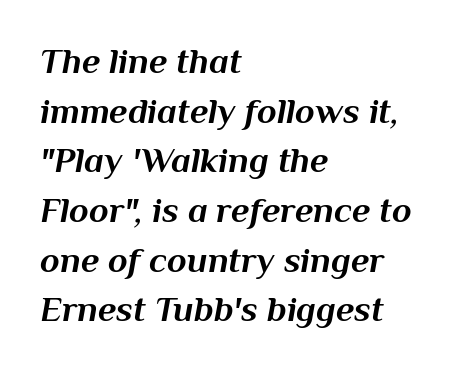
{"italic": "yes", "lean": "right", "slant_degrees": 10, "bold": "yes", "weight": "bold", "width": "normal", "stroke_contrast": "medium", "x_height": "medium", "monospaced": "no", "underline": "no", "align": "left", "line_spacing": "normal", "line_spacing_ratio": 1.38, "letter_spacing": "normal", "letter_spacing_em": 0.0, "glyph_px": 36}
